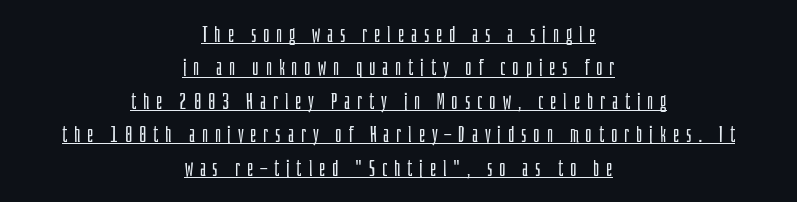
This sample is center-justified, so both line endings float freely. Posture: straight, roman, zero tilt. The face used here is rendered with a markedly widened letterfit. Check the space under the baseline: a stroke is drawn there. Quick note: interline space is typical.
